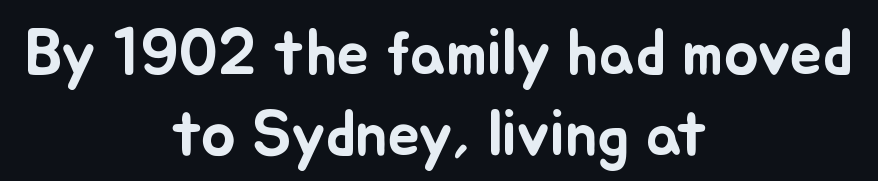
This sample is center-justified, so both line endings float freely. Does extra space separate the letters? No, they use regular spacing. Think of a printed novel: that variable character pitch is what you see here. The space beneath each line is pristine and unruled.
